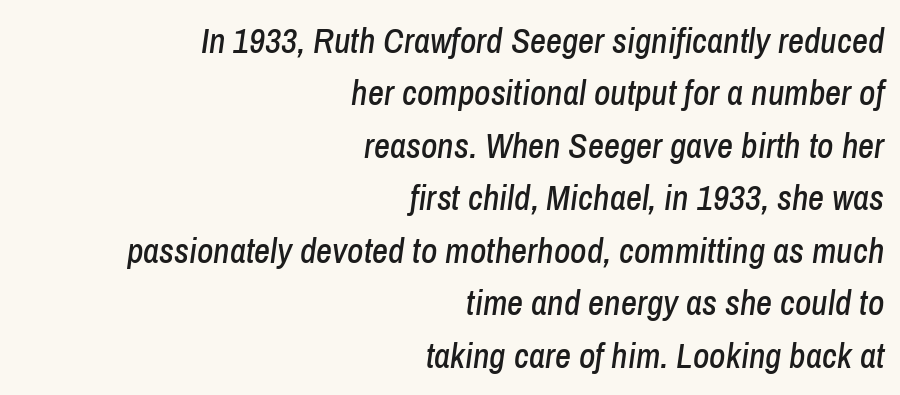
The image shows 35 px condensed type, italic (leaning right); set right-aligned, normal line spacing (1.5x), normal letter spacing, not underlined; low stroke contrast and a medium x-height.
